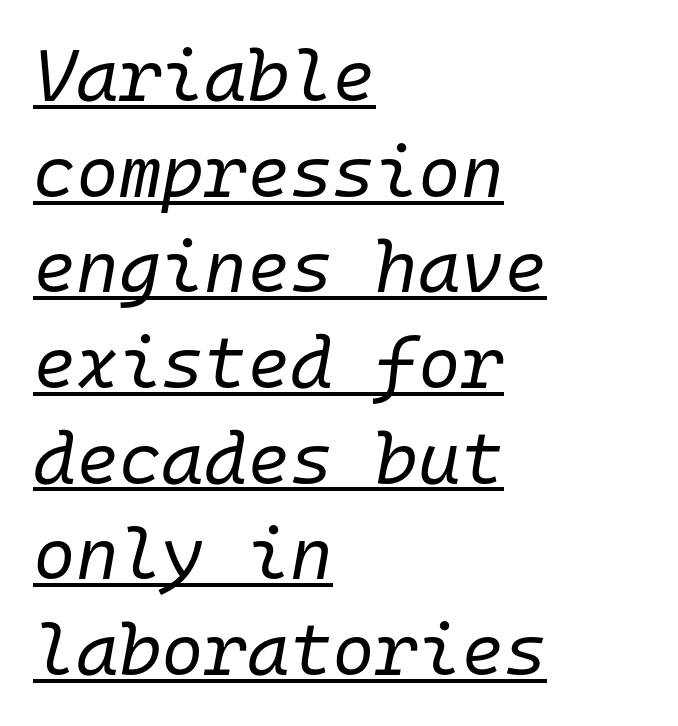
The passage shown is typed in a monospace face where columns stay perfectly aligned. Every row of glyphs begins at an identical x-position on the left. Compared with typical paragraphs, the rows here are spaced about the same. Would a proofreader flag this as italicized? Yes. Tracking here is standard; glyphs follow each other at the usual distance. This rendering features underlined lettering.
